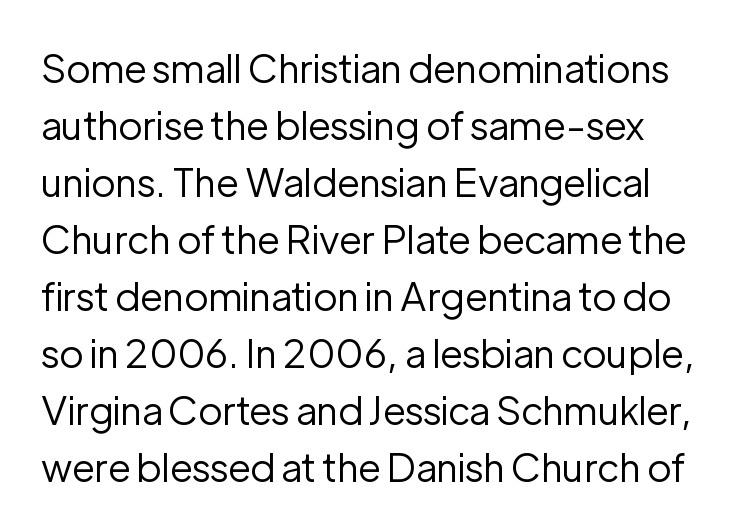
{"serif": "no", "italic": "no", "bold": "no", "weight": "regular", "width": "normal", "stroke_contrast": "low", "x_height": "medium", "monospaced": "no", "underline": "no", "line_spacing": "normal", "line_spacing_ratio": 1.46, "letter_spacing": "normal", "letter_spacing_em": 0.0, "glyph_px": 39}
